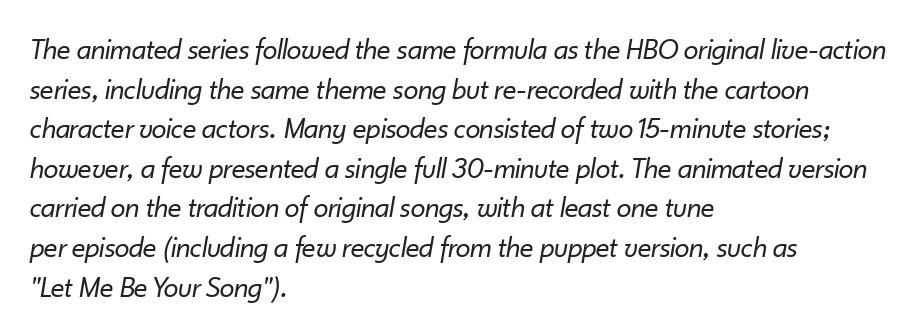
Q: Is the text bold? A: No.
Q: Is the text italic (slanted)? A: Yes, it leans right by about 10 degrees.
Q: Is the text underlined? A: No.
Q: How is the paragraph aligned? A: Left-aligned.
Q: Is the spacing between letters normal or unusually wide? A: Normal.
Q: Is the spacing between lines tight, normal or loose? A: Normal.
Q: Width (condensed, normal, or wide)? A: Normal.
Q: Stroke contrast? A: Low.
Q: x-height? A: Small.
Q: Monospaced? A: No.
